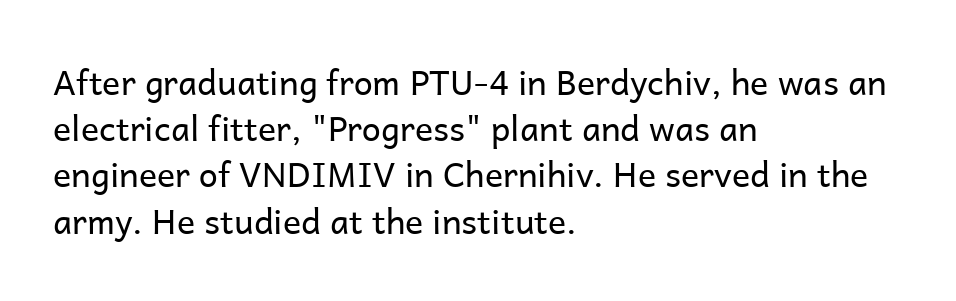
Stems and bowls with no extra thickness — not bold. A normal amount of white space separates one row of letters from the next. These lines are set flush left with a ragged right edge. Note the varied advance widths — an 'i' is clearly narrower than an 'm'. Observe the absence of serifs on each vertical stroke in this sample.
